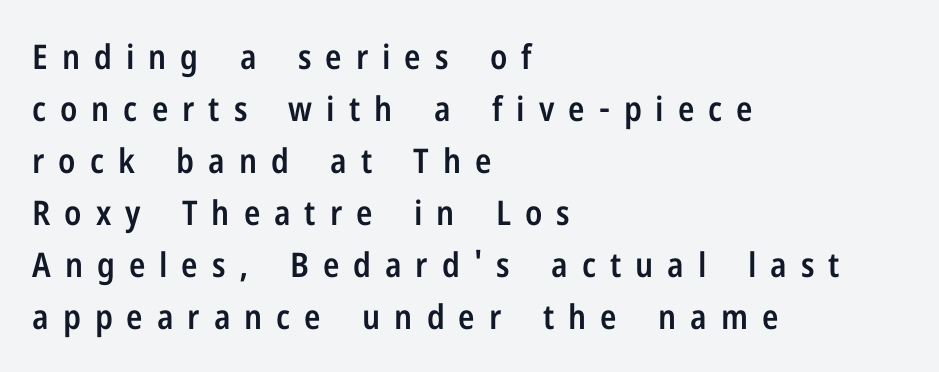
{"serif": "no", "italic": "no", "bold": "semi", "weight": "semibold", "width": "condensed", "stroke_contrast": "low", "x_height": "medium", "monospaced": "no", "underline": "no", "align": "left", "line_spacing": "normal", "line_spacing_ratio": 1.53, "letter_spacing": "wide", "letter_spacing_em": 0.41, "glyph_px": 34}
